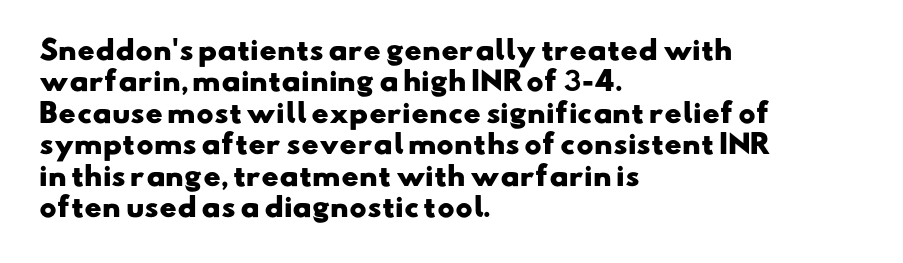
The image shows 26 px bold type; set left-aligned, line spacing 1.21x, normal letter spacing, not underlined.
